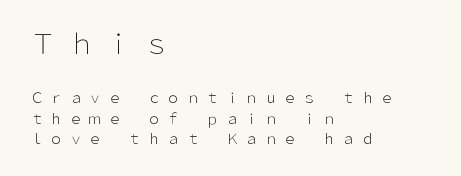
The image shows 27 px text type, upright; set left-aligned, normal line spacing (1.44x), unusually wide letter spacing (+0.39 em), not underlined; the first (top) block is 1.93x larger.
